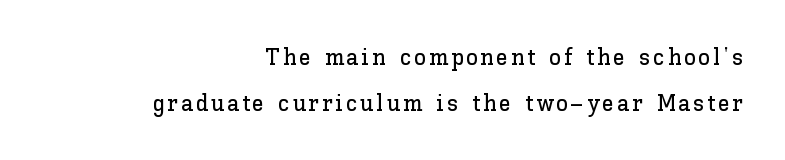
{"italic": "no", "underline": "no", "align": "right", "line_spacing": "loose", "line_spacing_ratio": 1.9, "glyph_px": 24}
